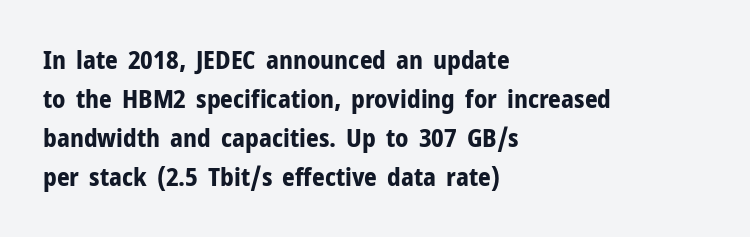
The image shows 25 px bold type, upright; set left-aligned, normal line spacing (1.56x), normal letter spacing, not underlined.
